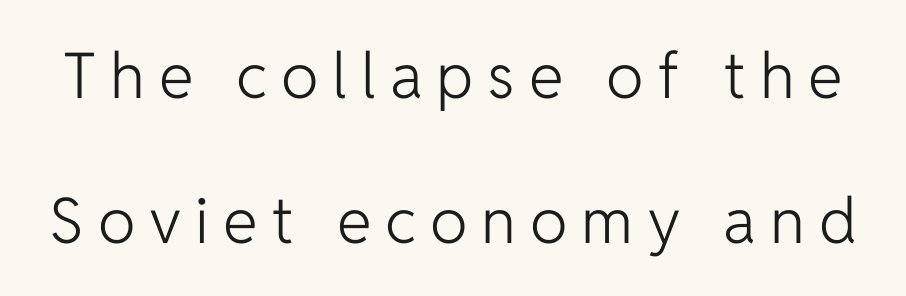
The image shows 63 px light sans-serif type, upright; set loose line spacing (2.3x), unusually wide letter spacing (+0.22 em), not underlined; low stroke contrast and a medium x-height.
